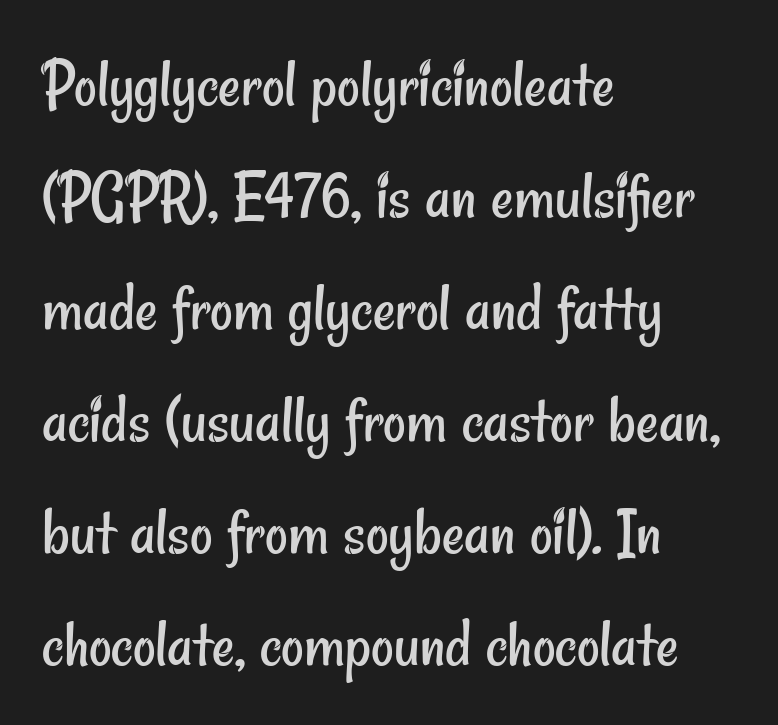
The image shows 70 px regular-weight, condensed sans-serif type; set left-aligned, normal line spacing (1.6x), normal letter spacing, not underlined; low stroke contrast and a small x-height.
